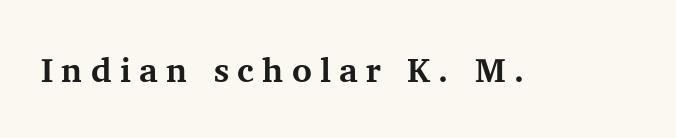
Quick note: not italic, upright. Typesetter's note: full bold, strokes at maximum text heaviness. Glyph-to-glyph distance is far greater than everyday printed text. The rendering shows small feet on the letterforms — a serif design.
